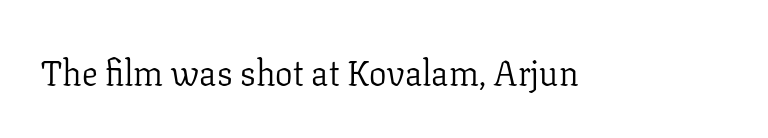
{"serif": "yes", "italic": "no", "bold": "no", "weight": "light", "width": "normal", "stroke_contrast": "low", "x_height": "medium", "monospaced": "no", "underline": "no", "letter_spacing": "normal", "letter_spacing_em": 0.0, "glyph_px": 35}
